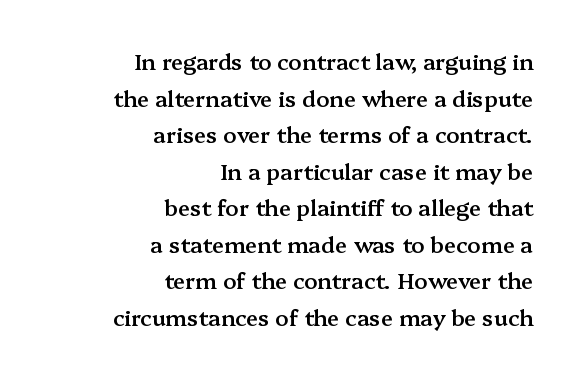
Q: Is the text bold? A: Semi-bold.
Q: Is the text italic (slanted)? A: No, it is upright.
Q: Is the text underlined? A: No.
Q: How is the paragraph aligned? A: Right-aligned.
Q: Is the spacing between letters normal or unusually wide? A: Normal.
Q: Is the spacing between lines tight, normal or loose? A: Normal.
